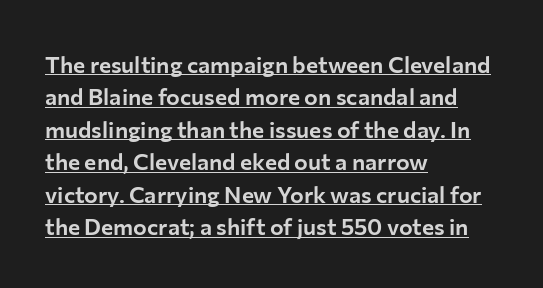
Q: Is the text italic (slanted)? A: No, it is upright.
Q: Is the text underlined? A: Yes.
Q: How is the paragraph aligned? A: Left-aligned.
Q: Is the spacing between letters normal or unusually wide? A: Normal.
Q: Is the spacing between lines tight, normal or loose? A: Normal.
